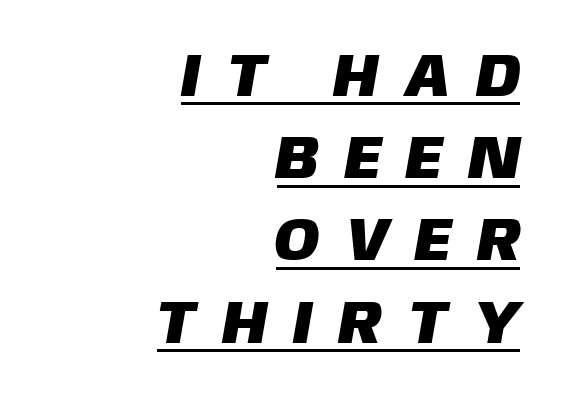
The image shows 60 px sans-serif type; set right-aligned, normal line spacing (1.37x), unusually wide letter spacing (+0.47 em), underlined; low stroke contrast and a large x-height.
